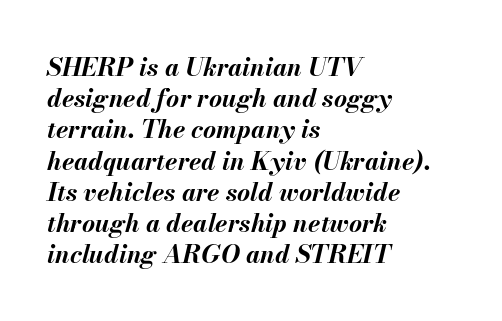
Any mark beneath the type? The region is blank. Rendered with sloped, italic letterforms. The sample has been set heavy, in full bold. The space between consecutive lines is moderate. Letter spacing: default.
